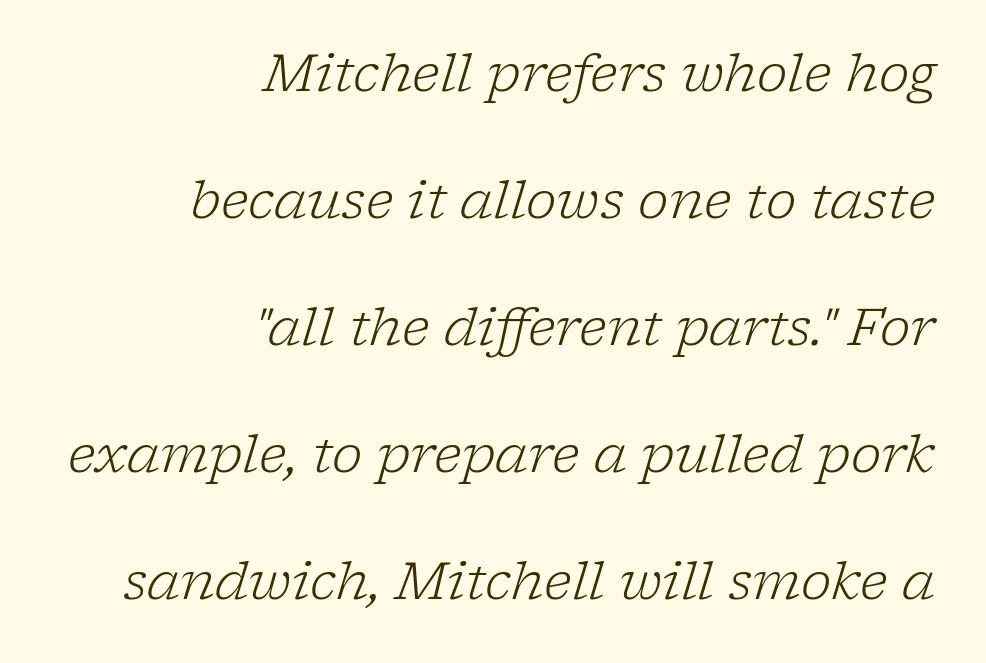
Q: Is the text bold? A: No.
Q: Is the text italic (slanted)? A: Yes, it leans right by about 17 degrees.
Q: Is the typeface a serif or a sans-serif typeface? A: Serif.
Q: Is the text underlined? A: No.
Q: How is the paragraph aligned? A: Right-aligned.
Q: Is the spacing between letters normal or unusually wide? A: Normal.
Q: Is the spacing between lines tight, normal or loose? A: Loose.
Q: Width (condensed, normal, or wide)? A: Normal.
Q: Stroke contrast? A: Low.
Q: x-height? A: Medium.
Q: Monospaced? A: No.
